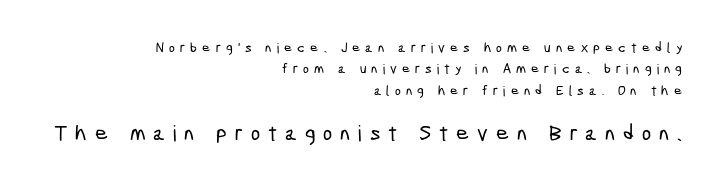
{"underline": "no", "align": "right", "line_spacing": "normal", "line_spacing_ratio": 1.53, "letter_spacing": "wide", "letter_spacing_em": 0.36, "larger_block": "second", "size_ratio": 1.57, "glyph_px": 22}
